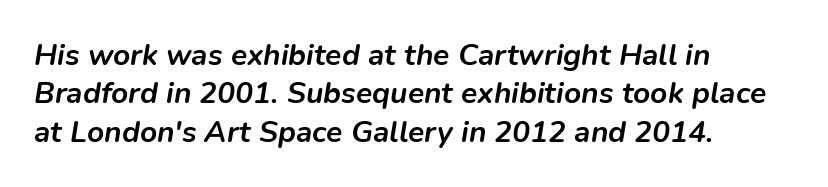
The image shows 30 px semibold type, italic (leaning right); set left-aligned, normal line spacing (1.28x), normal letter spacing, not underlined; low stroke contrast and a medium x-height.
